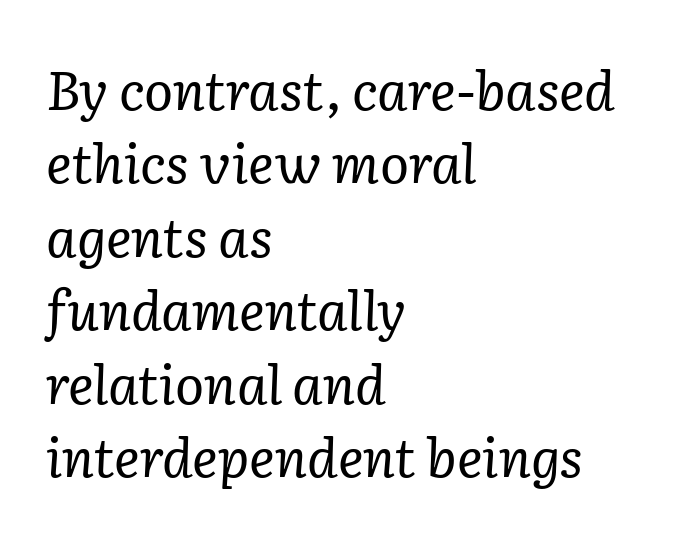
The image shows 54 px regular-weight serif type, italic (leaning right); set left-aligned, normal line spacing (1.36x), normal letter spacing, not underlined; low stroke contrast and a medium x-height.
